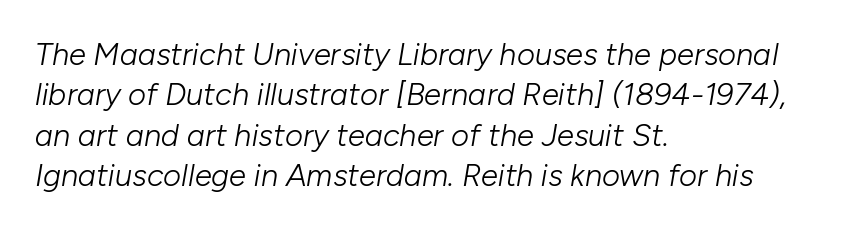
{"italic": "yes", "lean": "right", "slant_degrees": 10, "bold": "no", "weight": "light", "width": "normal", "stroke_contrast": "low", "x_height": "medium", "monospaced": "no", "underline": "no", "align": "left", "line_spacing": "normal", "line_spacing_ratio": 1.3, "letter_spacing": "normal", "letter_spacing_em": 0.0, "glyph_px": 31}
